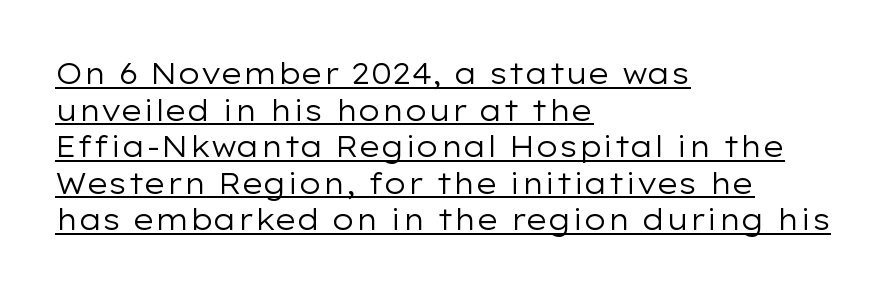
{"serif": "no", "italic": "no", "bold": "no", "weight": "regular", "width": "wide", "stroke_contrast": "low", "x_height": "medium", "monospaced": "no", "underline": "yes", "align": "left", "line_spacing": "normal", "line_spacing_ratio": 1.26, "letter_spacing": "normal", "letter_spacing_em": 0.0, "glyph_px": 29}
